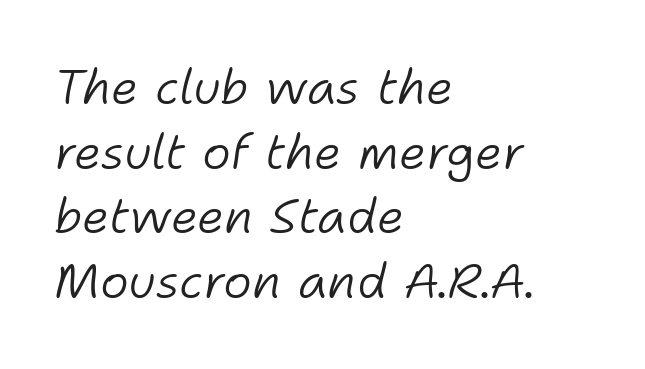
Default kerning and tracking; the words read as compact shapes. The baseline area is clear. Think of a printed novel: that variable character pitch is what you see here. The typesetting does not lean heavy: it is not bold. Baseline-to-baseline distance is the conventional proportion of letter height. You can tell it's italic because the verticals aren't actually vertical.
